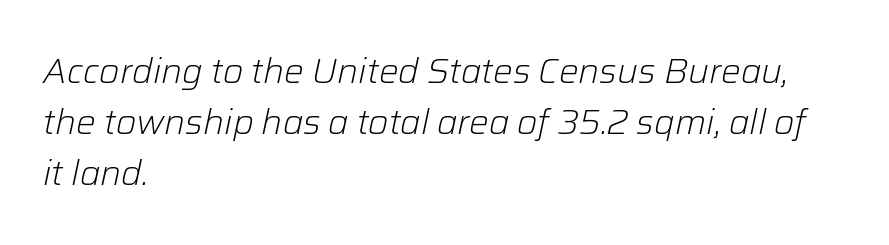
{"italic": "yes", "lean": "right", "slant_degrees": 12, "bold": "no", "weight": "light", "width": "normal", "stroke_contrast": "low", "x_height": "medium", "monospaced": "no", "underline": "no", "align": "left", "line_spacing": "normal", "line_spacing_ratio": 1.46, "letter_spacing": "normal", "letter_spacing_em": 0.0, "glyph_px": 35}
